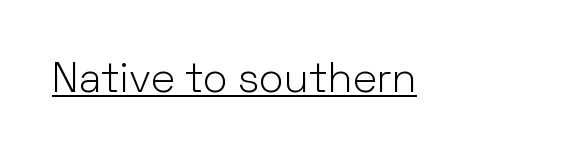
{"serif": "no", "italic": "no", "bold": "no", "weight": "light", "width": "normal", "stroke_contrast": "low", "x_height": "medium", "monospaced": "no", "underline": "yes", "letter_spacing": "normal", "letter_spacing_em": 0.0, "glyph_px": 42}
